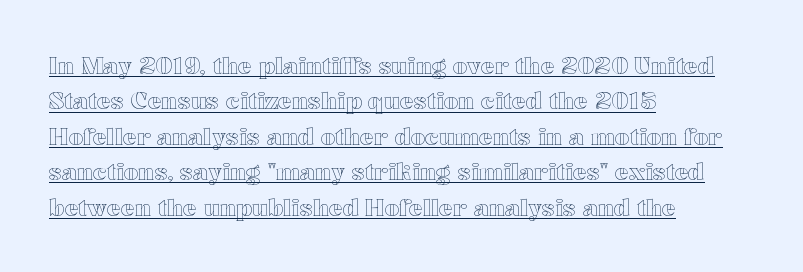
{"italic": "no", "underline": "yes", "align": "left", "line_spacing": "normal", "line_spacing_ratio": 1.54, "letter_spacing": "normal", "letter_spacing_em": 0.0, "glyph_px": 23}
